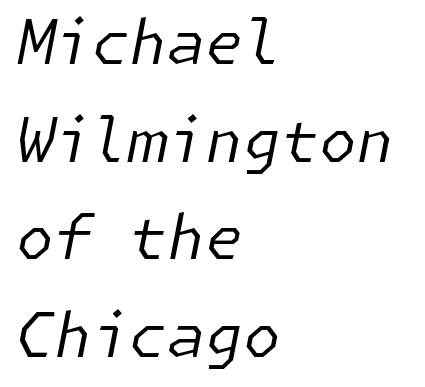
The axis of the letterforms is tilted away from vertical. Reading down the block, your eye returns to a fixed left position each line. This sample keeps an unexceptional amount of space between lines. The typeface has the unassuming heft of standard copy or less. Glyph-to-glyph distance matches everyday printed text.
